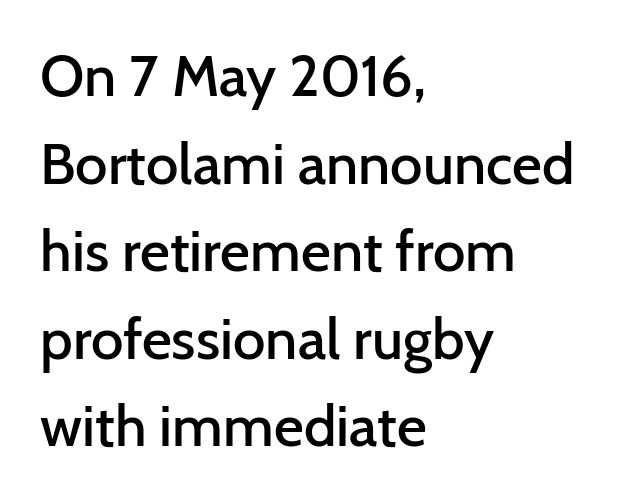
The image shows 58 px semibold sans-serif type, upright; set left-aligned, normal line spacing (1.51x), normal letter spacing, not underlined; low stroke contrast and a medium x-height.
